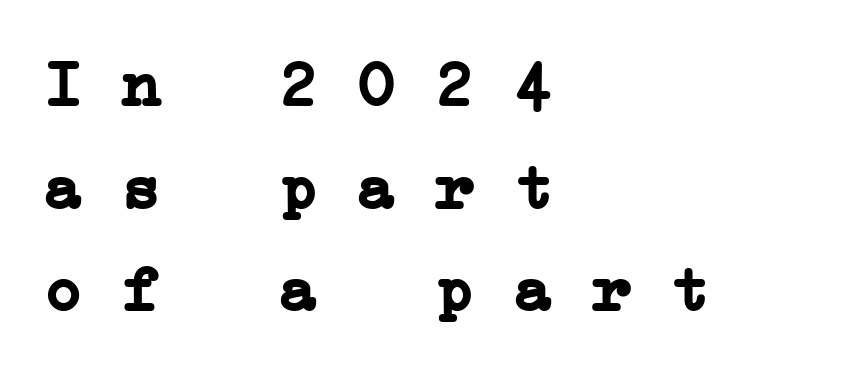
{"serif": "yes", "bold": "yes", "weight": "semibold", "width": "wide", "stroke_contrast": "low", "x_height": "medium", "monospaced": "yes", "underline": "no", "align": "left", "line_spacing": "normal", "line_spacing_ratio": 1.58, "letter_spacing": "normal", "letter_spacing_em": 0.0, "glyph_px": 65}
